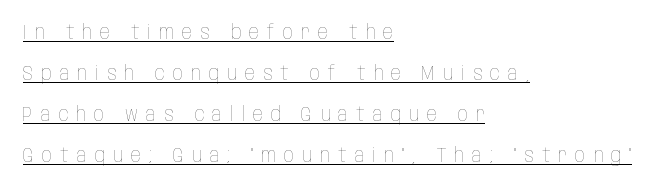
The image shows 20 px text type, upright; set left-aligned, loose line spacing (2.05x), unusually wide letter spacing (+0.4 em), underlined.
